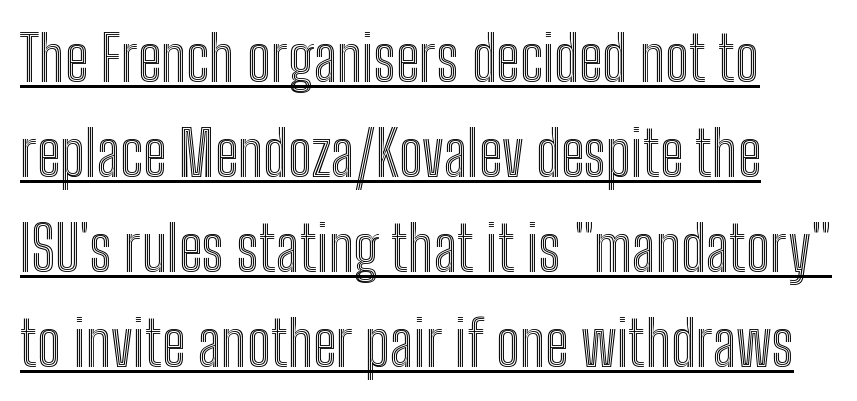
This sample uses plain, unmodified letter spacing. Normally led — the rows are evenly, conventionally spaced. Spacing verdict: proportional, widths tailored to each character. Every character sits straight up, as roman type does. Is there an underline? Yes — a line sits under the letters.
